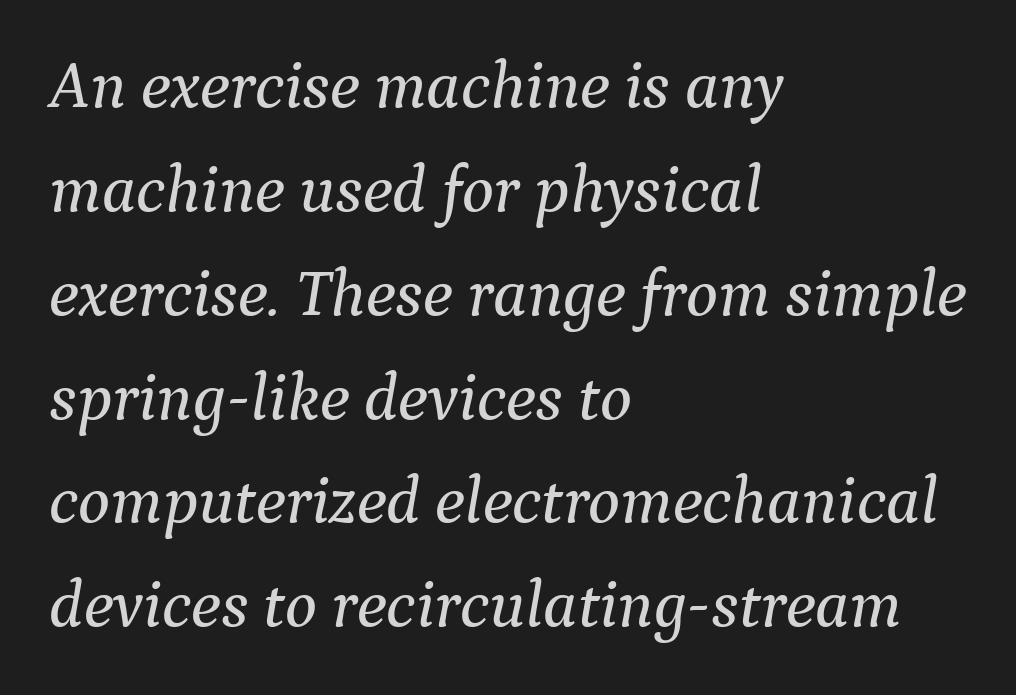
The image shows 67 px serif type, italic (leaning right); set left-aligned, normal line spacing (1.55x), normal letter spacing, not underlined; medium stroke contrast and a medium x-height.
